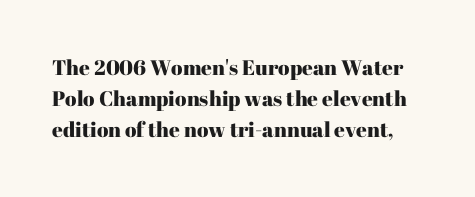
Ascenders rise straight up at ninety degrees. The rendering keeps characters at their native spacing. Regarding leading, the lines here are spaced in the standard way. Just letters on the line, the space beneath them empty.
